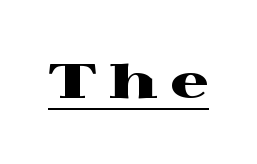
The image shows 47 px wide serif type, upright; set unusually wide letter spacing (+0.28 em), underlined; a medium x-height.
